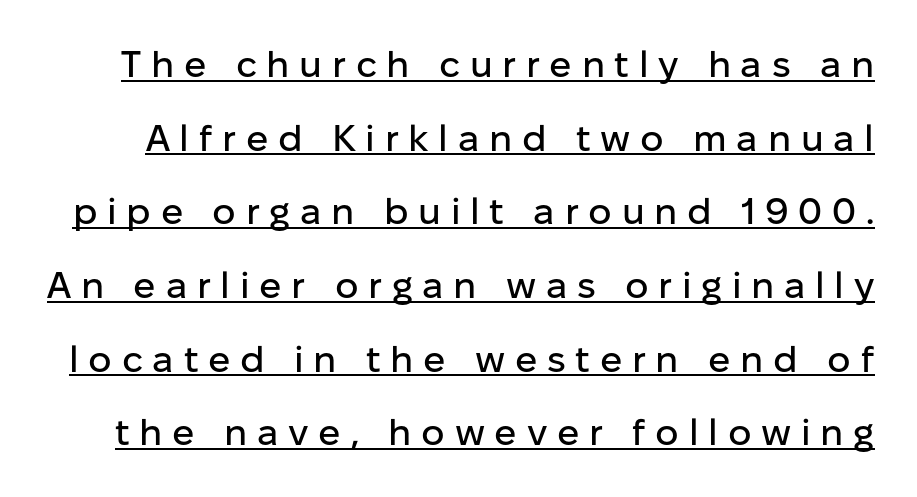
This is the regular roman posture of the typeface. Notice the wide empty band between every row — that's loose leading. You could not count columns in this text — the font is proportionally spaced. In designer terms, the underline attribute is active on this setting. Examine the stroke ends and you'll find no serifs. Honestly, the letter spacing is so wide it's the main thing you notice.
